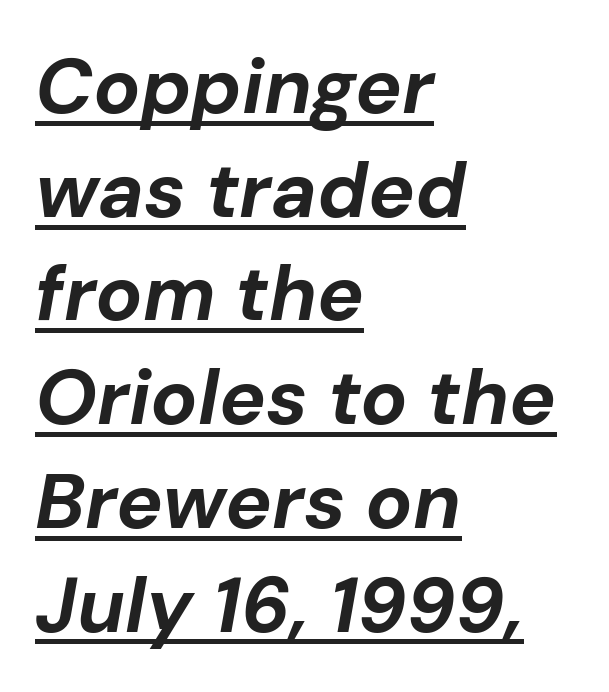
Every row of glyphs begins at an identical x-position on the left. The face used here is proportionally spaced, like ordinary book or web type. The specimen reads as italic at a glance. Each line of the rendering has a horizontal stroke beneath the glyphs. Leading: standard.
